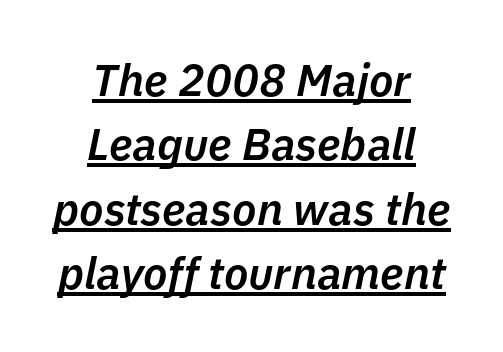
{"italic": "yes", "lean": "right", "slant_degrees": 11, "bold": "semi", "weight": "semibold", "width": "normal", "stroke_contrast": "low", "x_height": "medium", "monospaced": "no", "underline": "yes", "align": "center", "line_spacing": "normal", "line_spacing_ratio": 1.43, "letter_spacing": "normal", "letter_spacing_em": 0.0, "glyph_px": 45}
